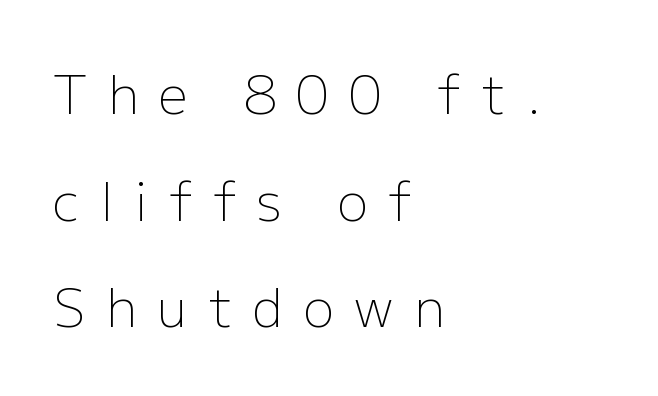
The vertical gap from one line to the next is large. A typesetter would call this proportional, since set widths differ per character. Underline: absent. A classic flush-left, rag-right setting is used for this passage. Heaviness? Minimal to ordinary, like unemphasized prose.
